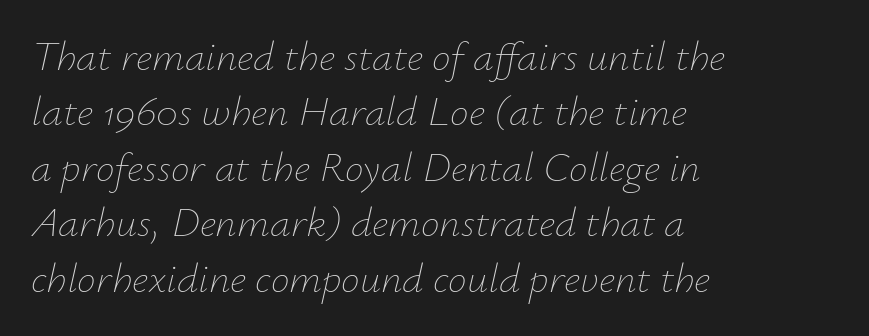
{"italic": "yes", "lean": "right", "slant_degrees": 12, "bold": "no", "weight": "thin", "width": "normal", "stroke_contrast": "low", "x_height": "small", "monospaced": "no", "underline": "no", "align": "left", "line_spacing": "normal", "line_spacing_ratio": 1.32, "letter_spacing": "normal", "letter_spacing_em": 0.0, "glyph_px": 42}
